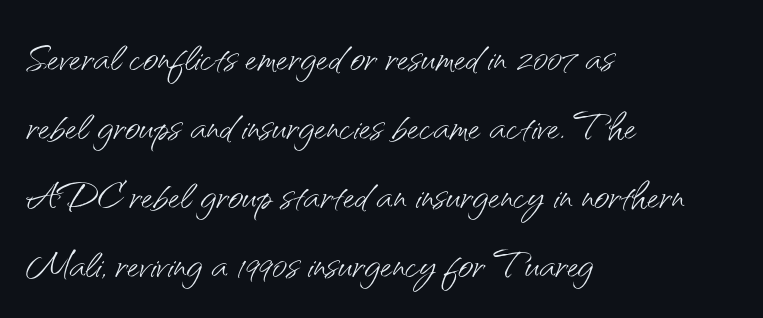
Note the varied advance widths — an 'i' is clearly narrower than an 'm'. Weight class: somewhere from thin through regular. Line starts are locked; line ends wander. Rows of type keep a routine distance in the vertical direction.
